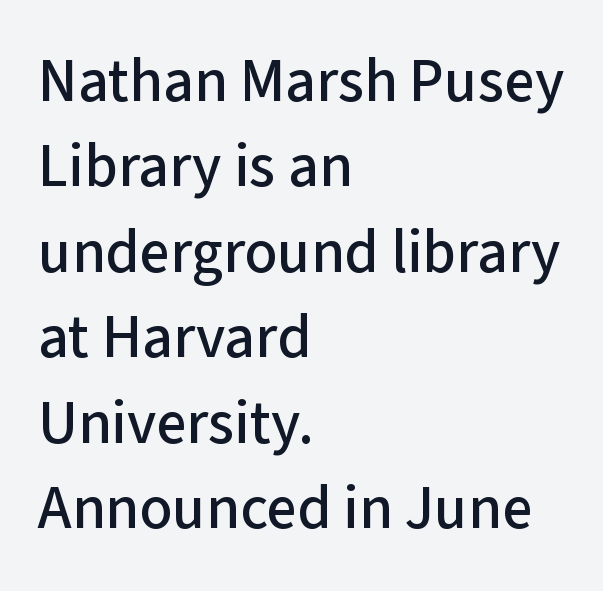
Q: Is the text italic (slanted)? A: No, it is upright.
Q: Is the typeface a serif or a sans-serif typeface? A: Sans-serif.
Q: Is the text underlined? A: No.
Q: How is the paragraph aligned? A: Left-aligned.
Q: Is the spacing between letters normal or unusually wide? A: Normal.
Q: Is the spacing between lines tight, normal or loose? A: Normal.
Q: Width (condensed, normal, or wide)? A: Normal.
Q: Stroke contrast? A: Low.
Q: x-height? A: Medium.
Q: Monospaced? A: No.
